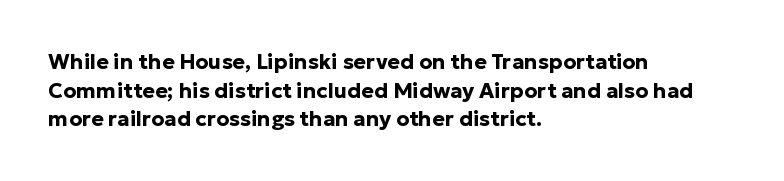
Notice how descenders clear the ascenders below comfortably — that's standard leading. Clear beneath every line of the passage. These lines are set flush left with a ragged right edge. The type sits square on the baseline with zero lean. Each word holds together tightly as a unit, with standard inter-letter gaps.
